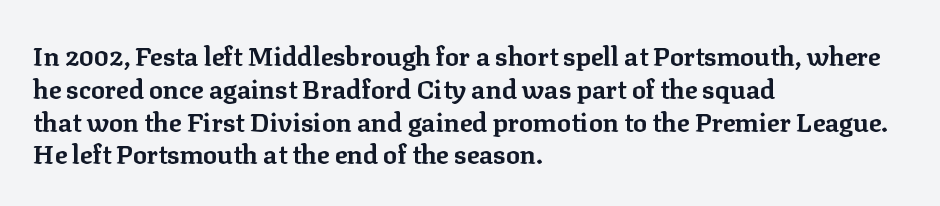
The image shows 26 px bold type, upright; set left-aligned, normal line spacing (1.26x), normal letter spacing, not underlined.
